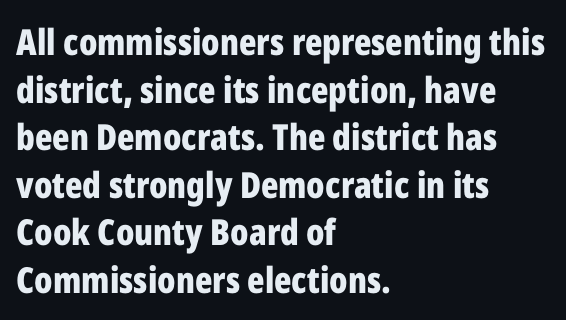
The image shows 36 px bold, condensed sans-serif type, upright; set left-aligned, normal line spacing (1.32x), normal letter spacing, not underlined; low stroke contrast and a medium x-height.
